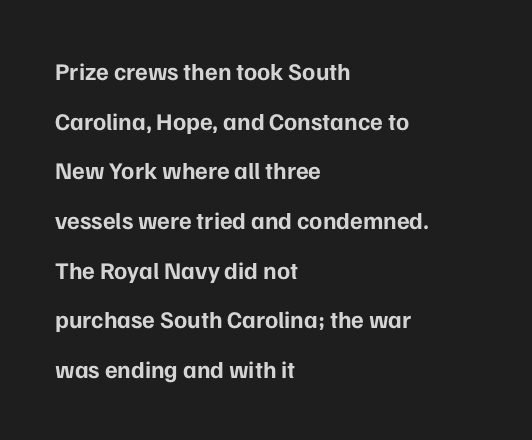
Q: Is the text bold? A: Yes.
Q: Is the text italic (slanted)? A: No, it is upright.
Q: Is the text underlined? A: No.
Q: How is the paragraph aligned? A: Left-aligned.
Q: Is the spacing between letters normal or unusually wide? A: Normal.
Q: Is the spacing between lines tight, normal or loose? A: Loose.
